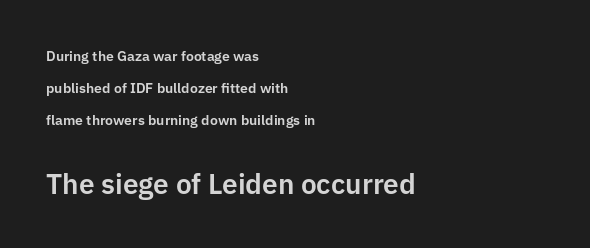
The image shows 28 px sans-serif type, upright; set left-aligned, loose line spacing (2.3x), normal letter spacing, not underlined; the second (bottom) block is 2.0x larger; low stroke contrast and a medium x-height.
